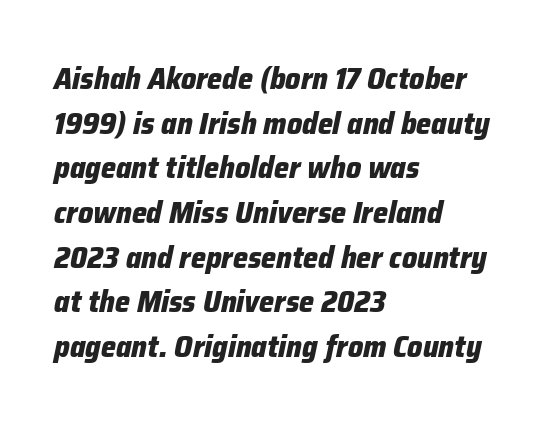
The image shows 30 px heavy type, italic (leaning right); set left-aligned, normal line spacing (1.49x), normal letter spacing, not underlined; low stroke contrast and a medium x-height.
